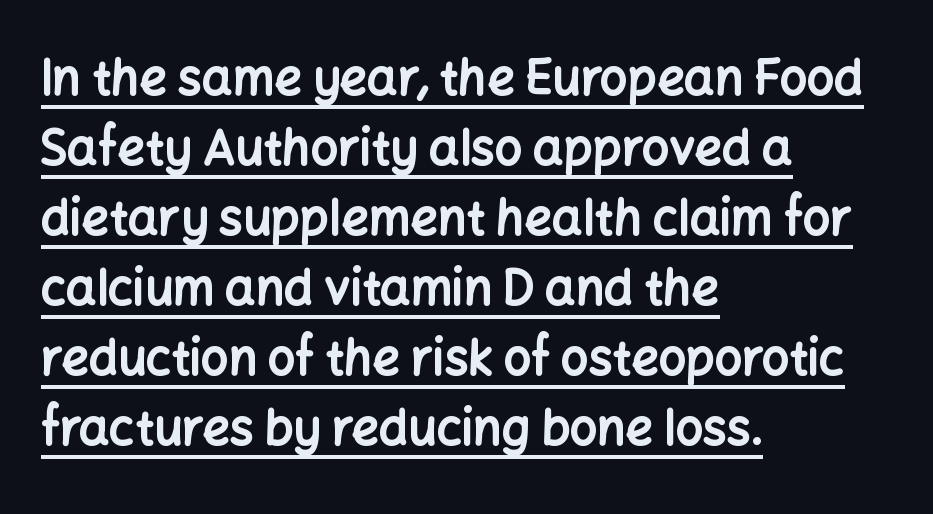
{"serif": "no", "italic": "no", "bold": "yes", "weight": "bold", "width": "normal", "stroke_contrast": "low", "x_height": "medium", "monospaced": "no", "underline": "yes", "align": "left", "line_spacing": "normal", "line_spacing_ratio": 1.46, "letter_spacing": "normal", "letter_spacing_em": 0.0, "glyph_px": 48}
